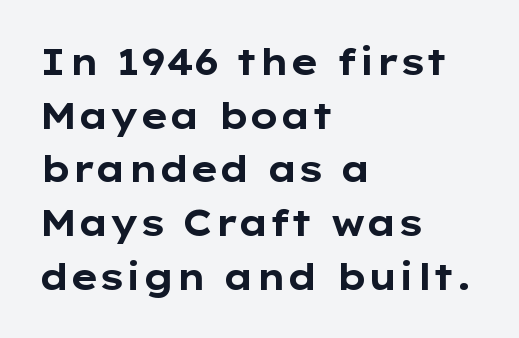
The image shows 36 px bold, wide sans-serif type, upright; set left-aligned, normal line spacing (1.49x), normal letter spacing, not underlined; low stroke contrast and a medium x-height.
